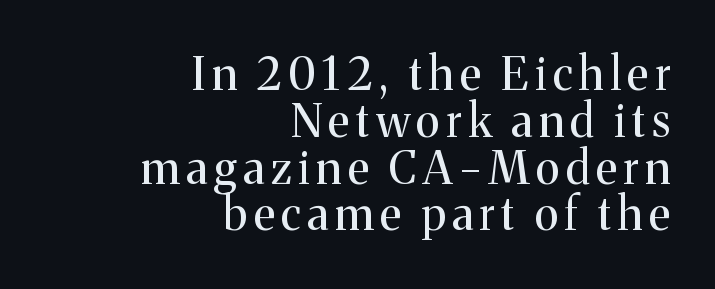
The image shows 45 px regular-weight serif type, upright; set right-aligned, tight line spacing (1.04x), not underlined; medium stroke contrast and a medium x-height.
